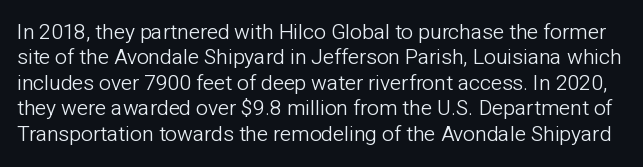
Q: Is the text bold? A: No.
Q: Is the text italic (slanted)? A: No, it is upright.
Q: Is the text underlined? A: No.
Q: Is the spacing between letters normal or unusually wide? A: Normal.
